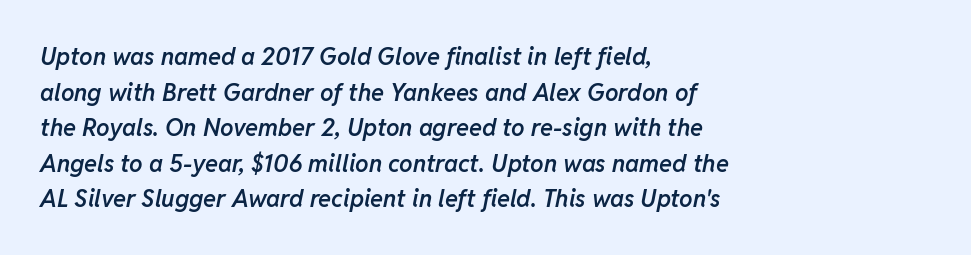
{"italic": "yes", "lean": "right", "slant_degrees": 11, "bold": "semi", "underline": "no", "align": "left", "line_spacing": "normal", "line_spacing_ratio": 1.48, "letter_spacing": "normal", "letter_spacing_em": 0.0, "glyph_px": 24}
